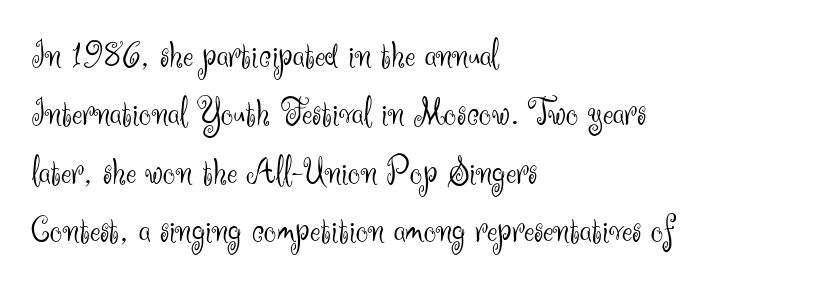
Q: Is the text bold? A: No.
Q: Is the text italic (slanted)? A: No, it is upright.
Q: Is the typeface a serif or a sans-serif typeface? A: Sans-serif.
Q: Is the text underlined? A: No.
Q: How is the paragraph aligned? A: Left-aligned.
Q: Is the spacing between letters normal or unusually wide? A: Normal.
Q: Is the spacing between lines tight, normal or loose? A: Normal.
Q: Width (condensed, normal, or wide)? A: Normal.
Q: Stroke contrast? A: Medium.
Q: x-height? A: Small.
Q: Monospaced? A: No.
